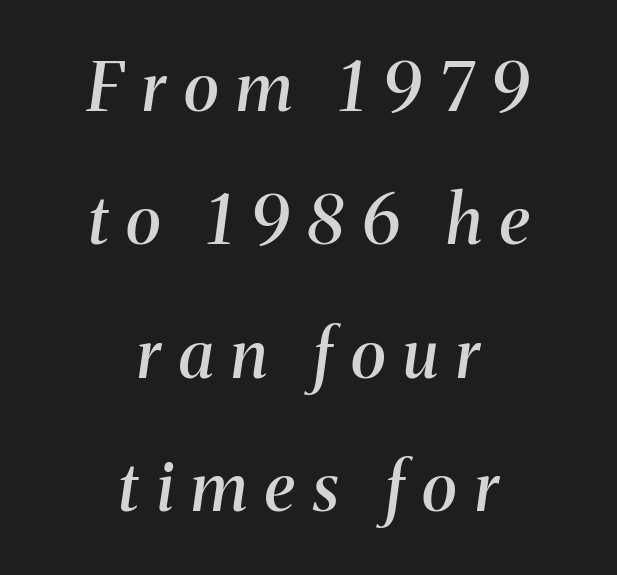
The image shows 67 px semibold serif type, italic (leaning right); set centered, loose line spacing (1.99x), unusually wide letter spacing (+0.27 em), not underlined; medium stroke contrast and a medium x-height.
